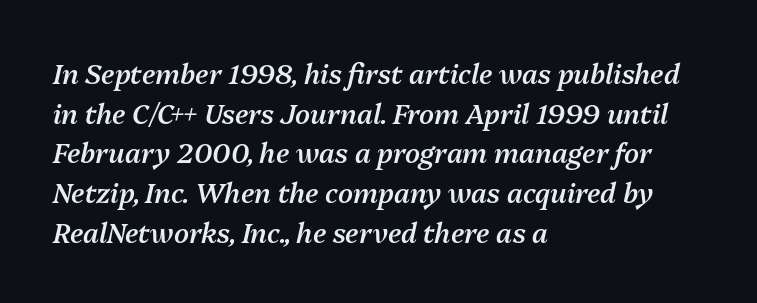
Q: Is the text bold? A: Semi-bold.
Q: Is the text italic (slanted)? A: Yes, it leans right by about 13 degrees.
Q: Is the text underlined? A: No.
Q: How is the paragraph aligned? A: Left-aligned.
Q: Is the spacing between letters normal or unusually wide? A: Normal.
Q: Is the spacing between lines tight, normal or loose? A: Normal.
